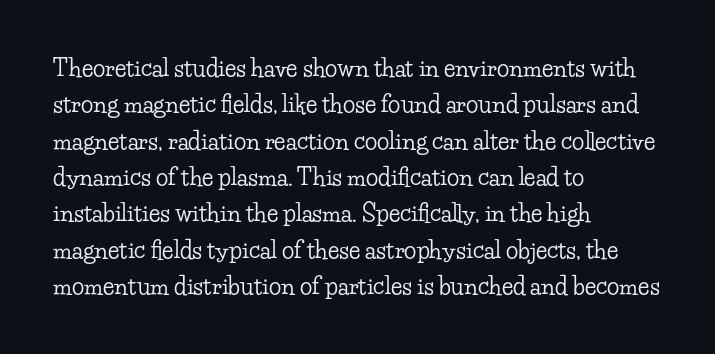
Style check: upright. Honestly, the letter spacing is just normal — you wouldn't notice it. Short and long lines alike share a common starting point at left. Any mark beneath the type? The region is blank. Interline gaps are of average width in this sample.
